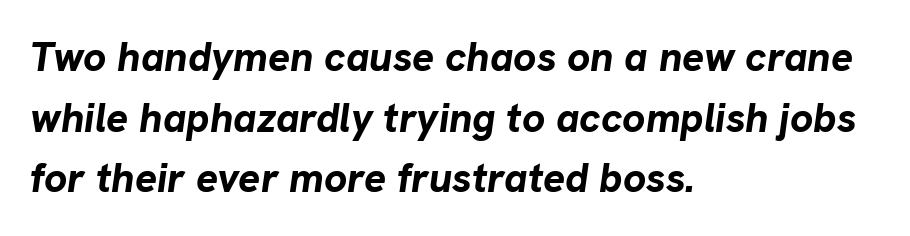
The letters advance in unequal steps, a hallmark of proportional type. The block of text has a typical density, with ordinary space between rows. The space beneath each line is pristine and unruled. Each line starts at the same left margin while the right side varies.
